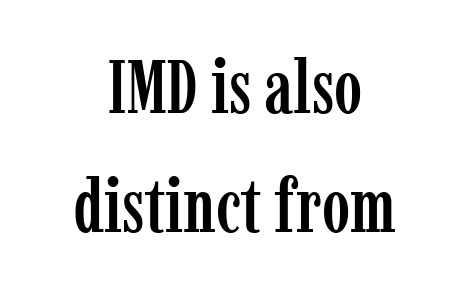
The image shows 76 px condensed serif type, upright; set centered, normal line spacing (1.57x), normal letter spacing, not underlined; low stroke contrast and a medium x-height.
